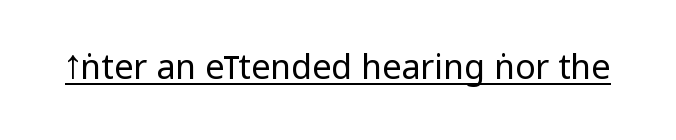
Q: Is the text bold? A: No.
Q: Is the text italic (slanted)? A: No, it is upright.
Q: Is the typeface a serif or a sans-serif typeface? A: Sans-serif.
Q: Is the text underlined? A: Yes.
Q: Is the spacing between letters normal or unusually wide? A: Normal.
Q: Width (condensed, normal, or wide)? A: Condensed.
Q: Stroke contrast? A: Low.
